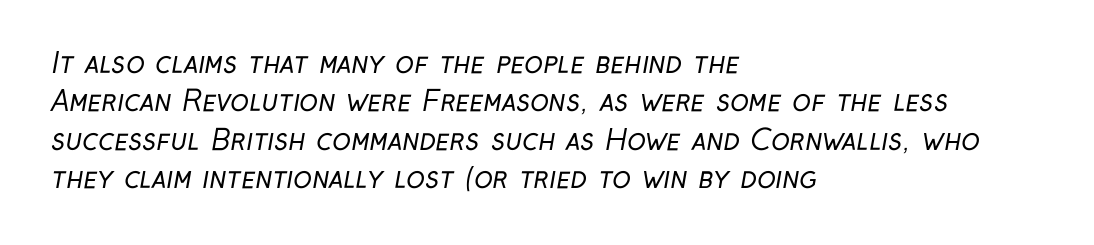
The image shows 28 px regular-weight, condensed sans-serif type; set left-aligned, normal line spacing (1.37x), normal letter spacing, not underlined; low stroke contrast and a medium x-height.
